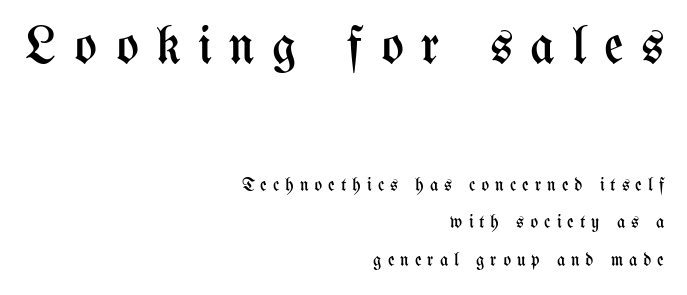
Q: Is the text bold? A: No.
Q: Is the text italic (slanted)? A: No, it is upright.
Q: Is the text underlined? A: No.
Q: How is the paragraph aligned? A: Right-aligned.
Q: Is the spacing between letters normal or unusually wide? A: Unusually wide.
Q: Is the spacing between lines tight, normal or loose? A: Loose.
Q: Which block of text is set in a larger size, the first (top) or the second (bottom)? A: The first (top) one.
Q: Width (condensed, normal, or wide)? A: Condensed.
Q: Stroke contrast? A: Medium.
Q: x-height? A: Medium.
Q: Monospaced? A: No.
